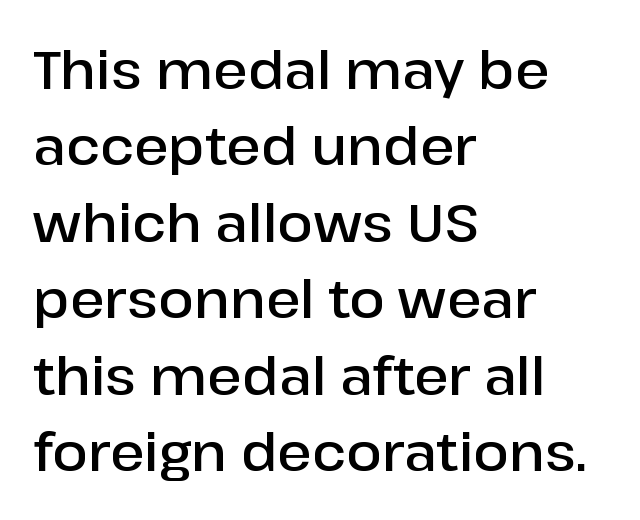
{"serif": "no", "italic": "no", "bold": "semi", "weight": "semibold", "width": "normal", "stroke_contrast": "low", "x_height": "medium", "monospaced": "no", "underline": "no", "align": "left", "line_spacing": "normal", "line_spacing_ratio": 1.47, "letter_spacing": "normal", "letter_spacing_em": 0.0, "glyph_px": 52}
